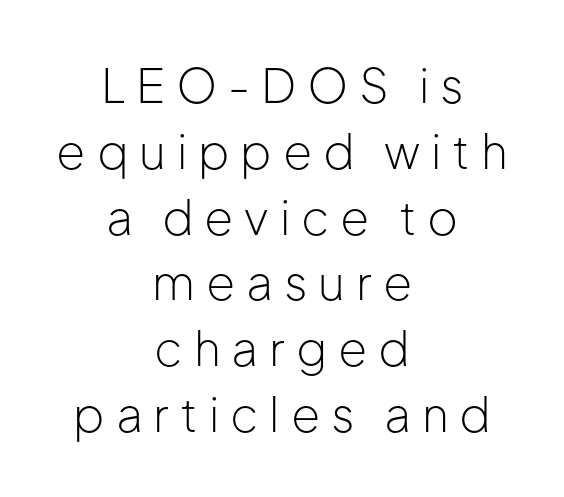
The image shows 47 px light sans-serif type, upright; set centered, normal line spacing (1.4x), unusually wide letter spacing (+0.23 em), not underlined; low stroke contrast and a medium x-height.
